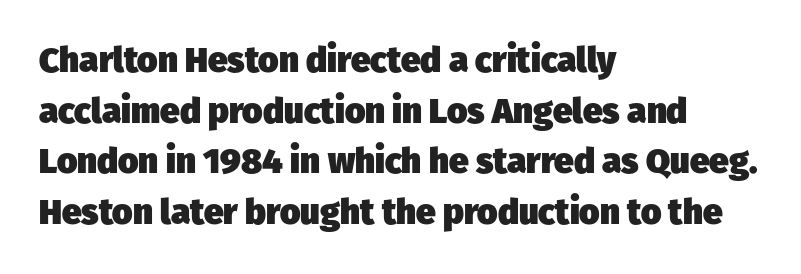
The image shows 35 px heavy sans-serif type; set left-aligned, normal line spacing (1.45x), normal letter spacing, not underlined; low stroke contrast and a medium x-height.
